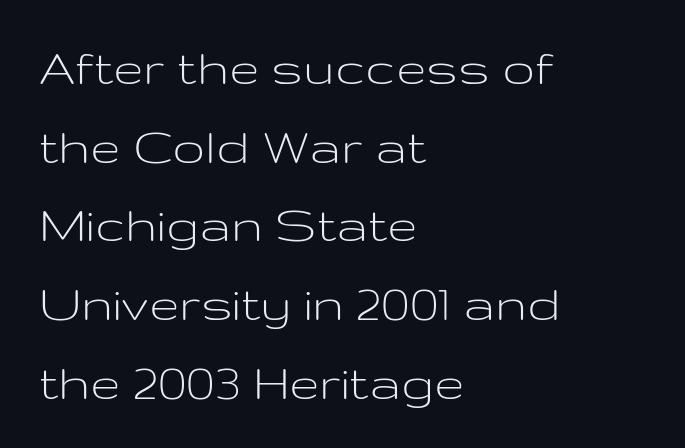
Caption: face not bold, strokes unweighted. Upright lettering throughout. Is this a fixed-width face? No — the glyphs have proportional, varying widths. Horizontal bands of white between lines are of average thickness. The paragraph has a hard left edge and a soft right edge. I'd call this a sans setting — the letters go barefoot.
